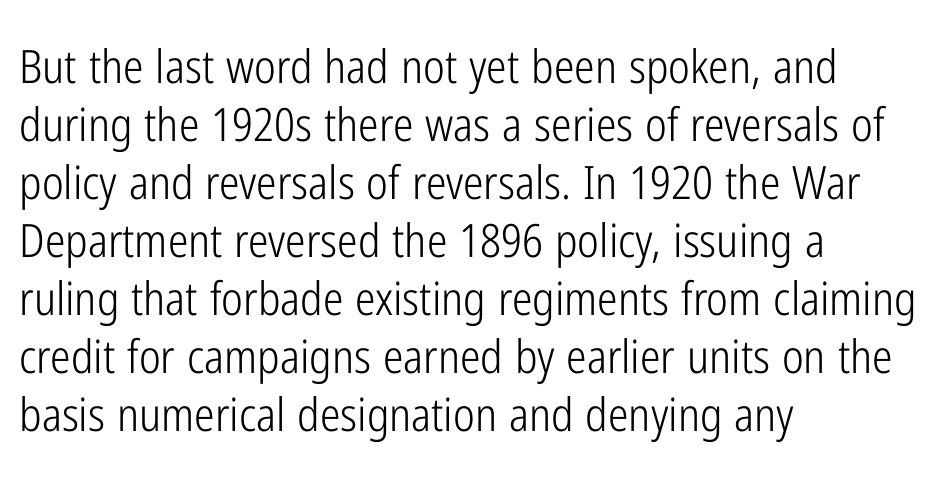
Is there any slant? The stems are plumb. The face looks like a standard text weight, possibly lighter. Is this a fixed-width face? No — the glyphs have proportional, varying widths. This block has exactly the height ordinary leading produces.
